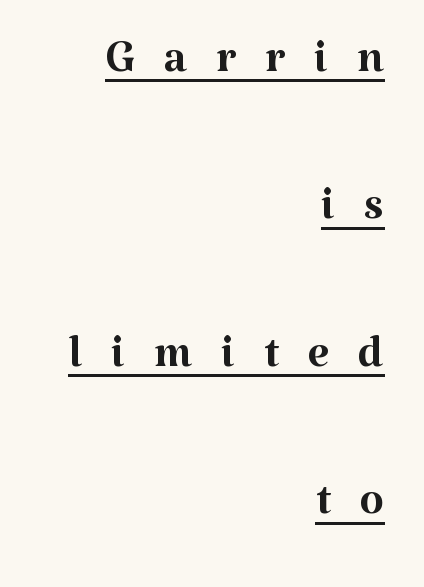
Emphasis is given by a line drawn under the lettering. A typesetter would call this proportional, since set widths differ per character. This is the regular roman posture of the typeface. Unlike a clean sans, this face finishes its strokes with serifs.
